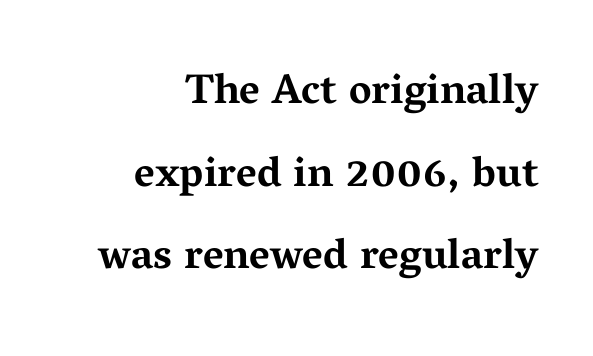
Q: Is the text bold? A: Yes.
Q: Is the text italic (slanted)? A: No, it is upright.
Q: Is the typeface a serif or a sans-serif typeface? A: Serif.
Q: Is the text underlined? A: No.
Q: How is the paragraph aligned? A: Right-aligned.
Q: Is the spacing between letters normal or unusually wide? A: Normal.
Q: Is the spacing between lines tight, normal or loose? A: Loose.
Q: Width (condensed, normal, or wide)? A: Wide.
Q: Stroke contrast? A: Medium.
Q: x-height? A: Medium.
Q: Monospaced? A: No.
